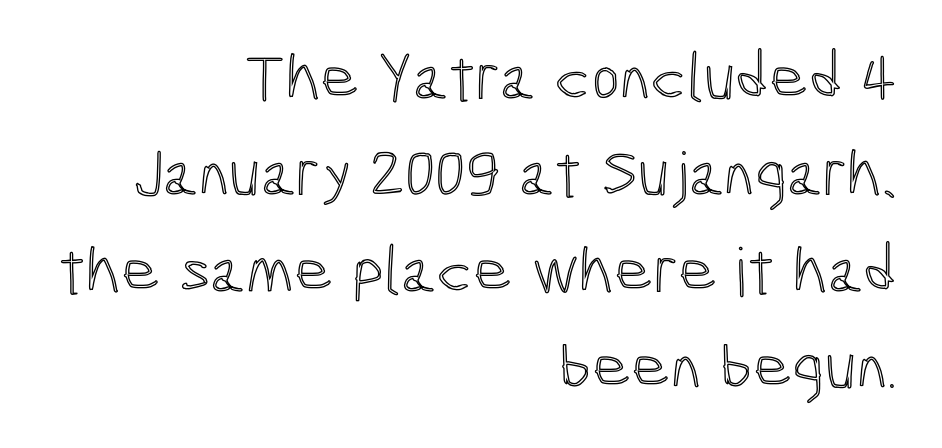
{"italic": "no", "width": "condensed", "x_height": "medium", "monospaced": "no", "underline": "no", "align": "right", "line_spacing": "normal", "line_spacing_ratio": 1.44, "letter_spacing": "normal", "letter_spacing_em": 0.0, "glyph_px": 67}
